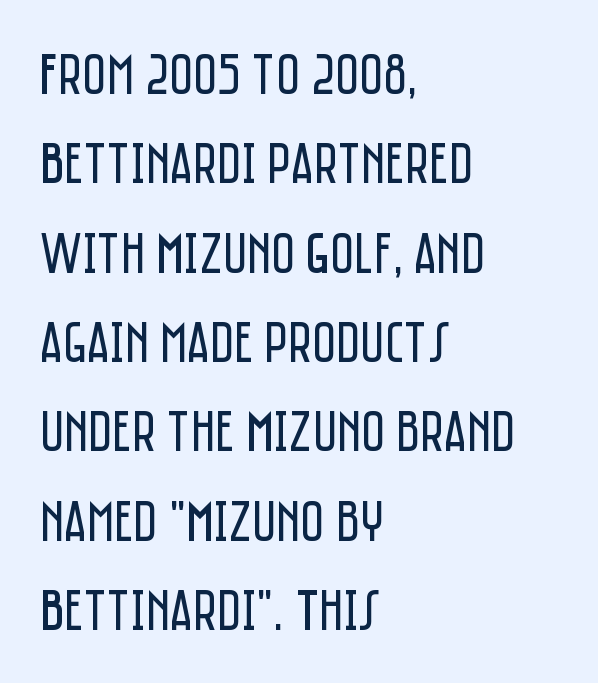
The passage shown is typed in a proportional face where columns would drift. Glance below the letters and you will spot only blank space. The letterforms sit shoulder to shoulder at normal distance. Notice how descenders clear the ascenders below comfortably — that's standard leading.
